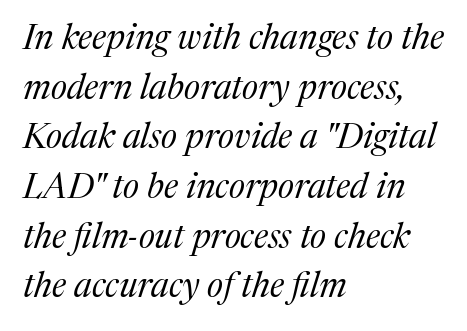
Q: Is the text bold? A: No.
Q: Is the text italic (slanted)? A: Yes, it leans right by about 17 degrees.
Q: Is the typeface a serif or a sans-serif typeface? A: Serif.
Q: Is the text underlined? A: No.
Q: How is the paragraph aligned? A: Left-aligned.
Q: Is the spacing between letters normal or unusually wide? A: Normal.
Q: Is the spacing between lines tight, normal or loose? A: Normal.
Q: Width (condensed, normal, or wide)? A: Normal.
Q: Stroke contrast? A: Medium.
Q: x-height? A: Medium.
Q: Monospaced? A: No.
